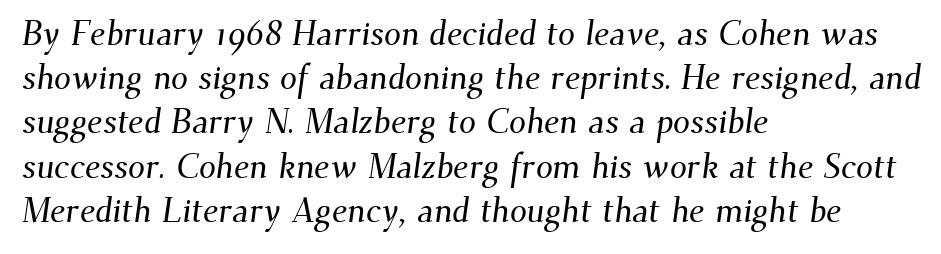
Varying glyph widths throughout — classic text-font behaviour. Descenders hang freely into open space. One glance says typical: line gaps are just what's usual. Note: serifs present on the glyphs.
